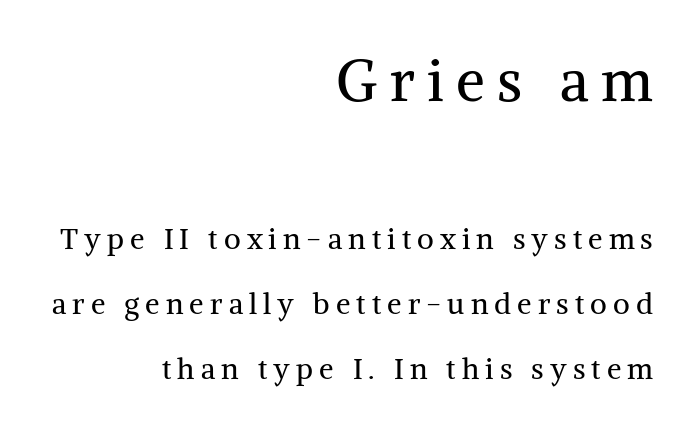
{"serif": "yes", "italic": "no", "bold": "no", "weight": "regular", "width": "normal", "stroke_contrast": "medium", "x_height": "medium", "monospaced": "no", "underline": "no", "align": "right", "line_spacing": "loose", "line_spacing_ratio": 2.25, "letter_spacing": "wide", "letter_spacing_em": 0.21, "larger_block": "first", "size_ratio": 2.0, "glyph_px": 58}
